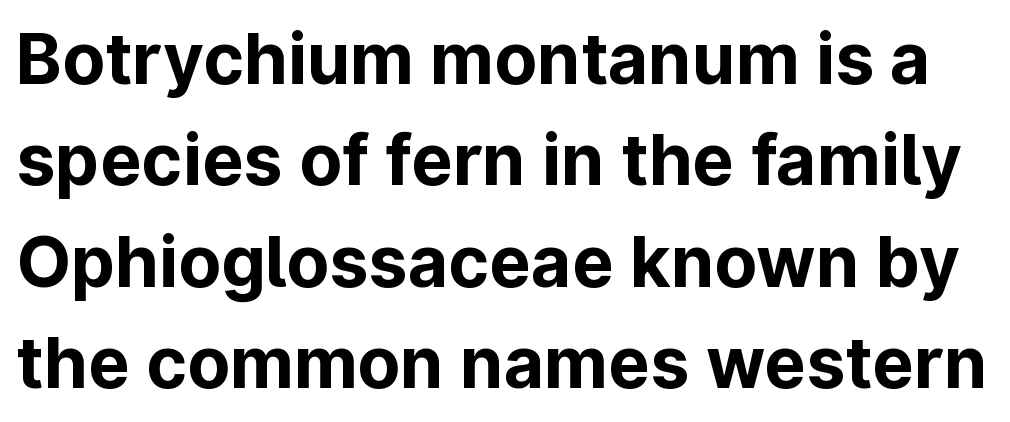
Note the varied advance widths — an 'i' is clearly narrower than an 'm'. Every character sits straight up, as roman type does. Honestly, there is no underline to notice here at all. Is the type bold? Yes — the strokes are clearly thick and heavy. This rendering leaves character spacing at its baseline value.
